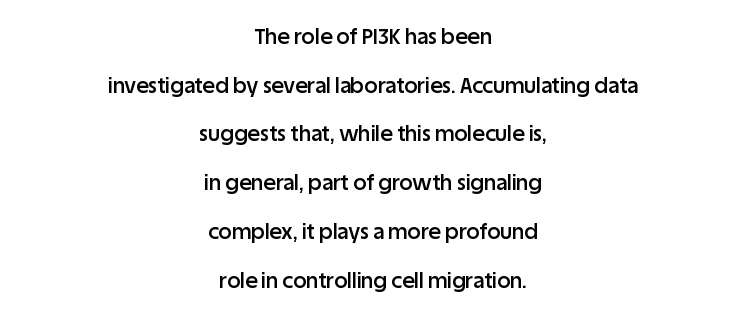
{"italic": "no", "bold": "semi", "underline": "no", "align": "center", "line_spacing": "loose", "line_spacing_ratio": 2.32, "letter_spacing": "normal", "letter_spacing_em": 0.0, "glyph_px": 21}
